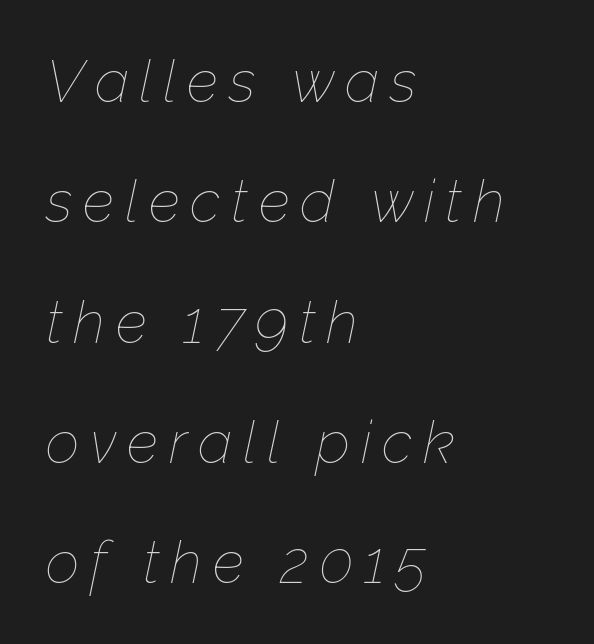
The image shows 59 px thin type, italic (leaning right); set left-aligned, loose line spacing (2.04x), not underlined; low stroke contrast and a medium x-height.
